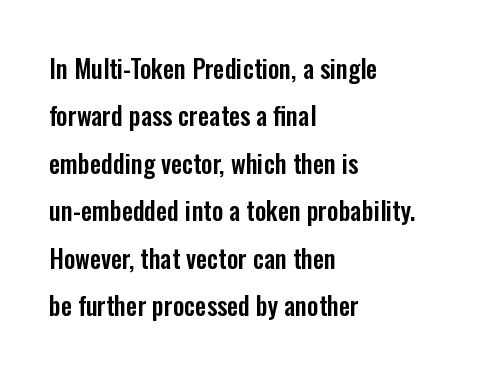
The image shows 25 px text type, upright; set left-aligned, loose line spacing (1.9x), normal letter spacing, not underlined.
